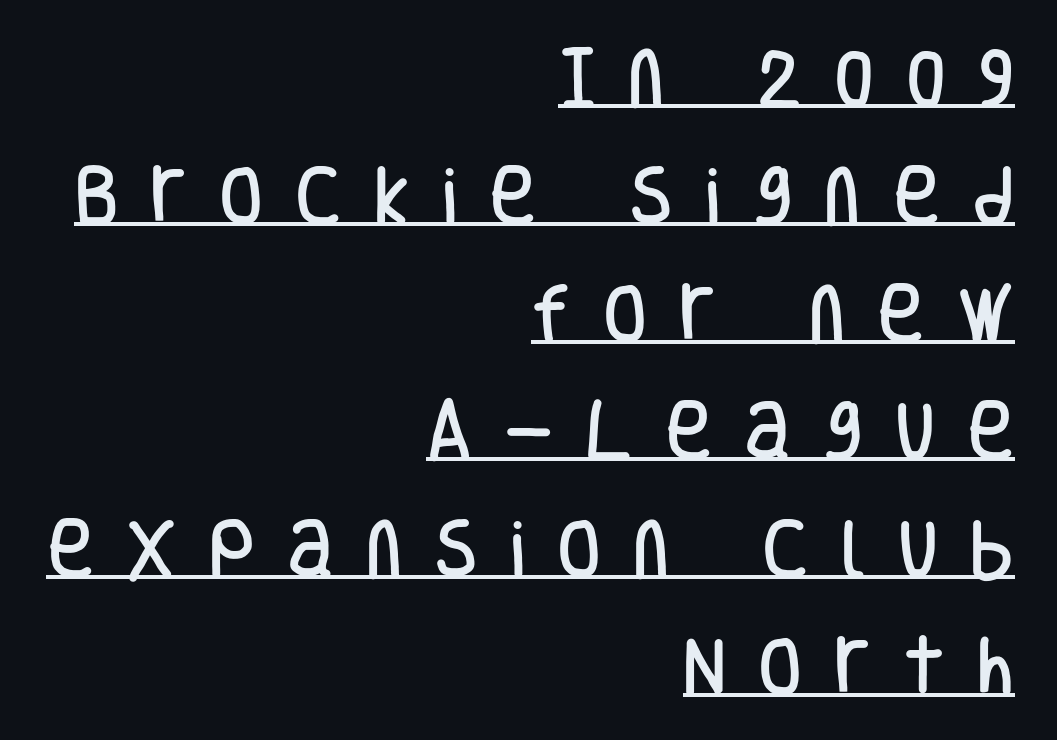
The image shows 64 px condensed sans-serif type, upright; set right-aligned, line spacing 1.84x, unusually wide letter spacing (+0.5 em), underlined; low stroke contrast and a large x-height.
